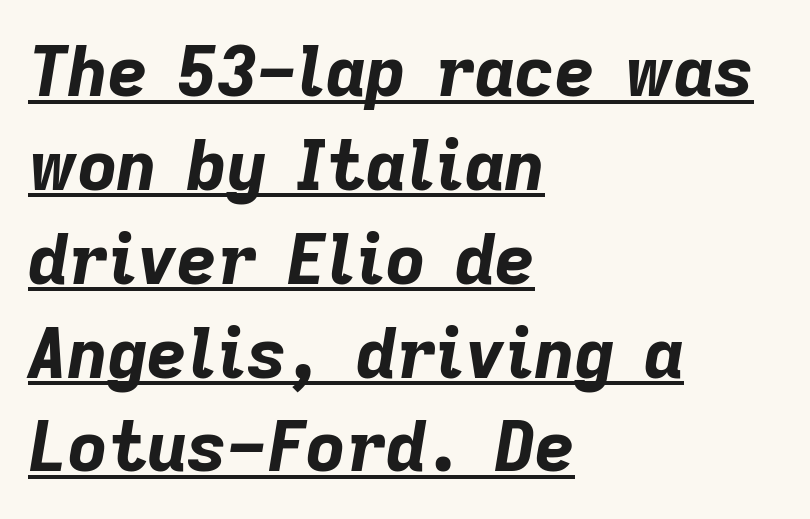
The image shows 69 px bold type, italic (leaning right); set left-aligned, normal line spacing (1.36x), normal letter spacing, underlined; low stroke contrast and a medium x-height.
